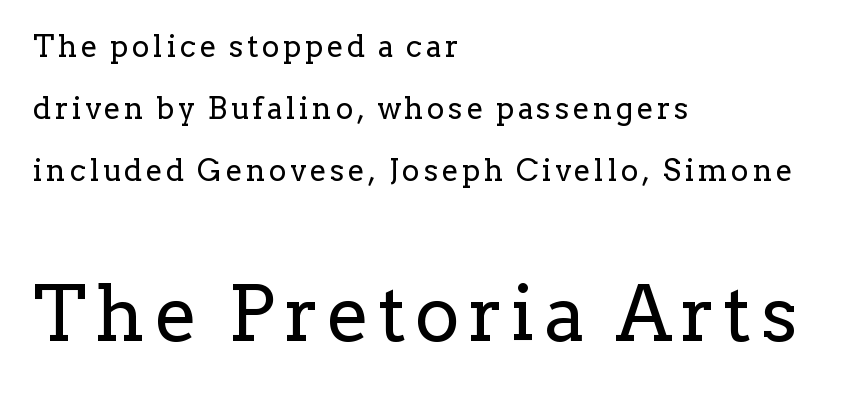
The image shows 76 px regular-weight serif type, upright; set left-aligned, loose line spacing (2.07x), not underlined; the second (bottom) block is 2.53x larger; low stroke contrast and a medium x-height.
